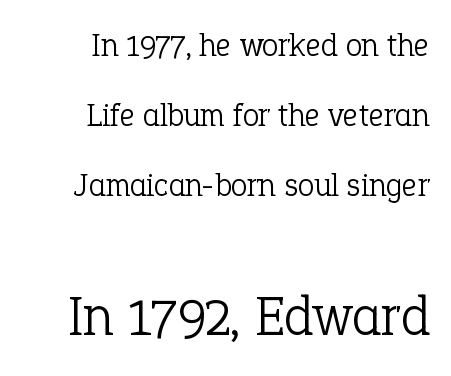
{"serif": "yes", "italic": "no", "bold": "no", "weight": "light", "width": "normal", "stroke_contrast": "low", "x_height": "medium", "monospaced": "no", "underline": "no", "align": "right", "line_spacing": "loose", "line_spacing_ratio": 2.12, "letter_spacing": "normal", "letter_spacing_em": 0.0, "larger_block": "second", "size_ratio": 1.73, "glyph_px": 57}
